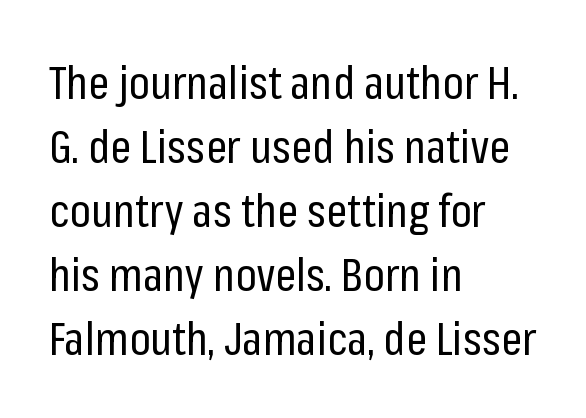
The image shows 46 px regular-weight, condensed sans-serif type, upright; set left-aligned, normal line spacing (1.39x), normal letter spacing, not underlined; low stroke contrast and a medium x-height.
